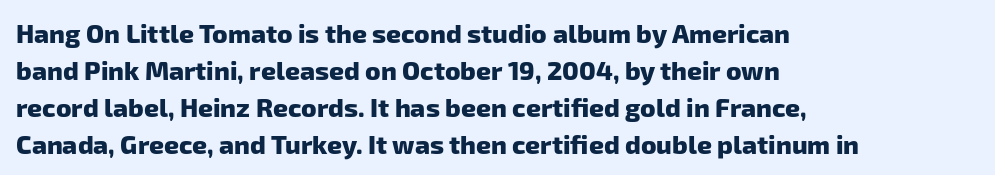
Reading down the block, your eye returns to a fixed left position each line. Has an underline been added? It has not. Notice how thick the strokes are: this is what a full bold looks like. The space between consecutive lines is moderate. Tracking here is standard; glyphs follow each other at the usual distance.
